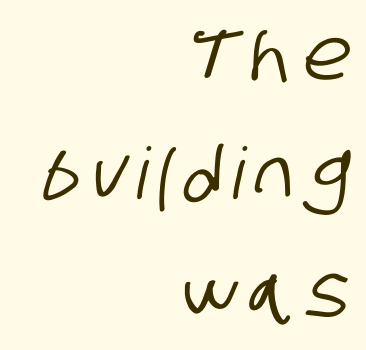
Q: Is the typeface a serif or a sans-serif typeface? A: Sans-serif.
Q: Is the text underlined? A: No.
Q: How is the paragraph aligned? A: Right-aligned.
Q: Is the spacing between lines tight, normal or loose? A: Normal.
Q: Width (condensed, normal, or wide)? A: Condensed.
Q: Stroke contrast? A: Low.
Q: x-height? A: Large.
Q: Monospaced? A: No.
